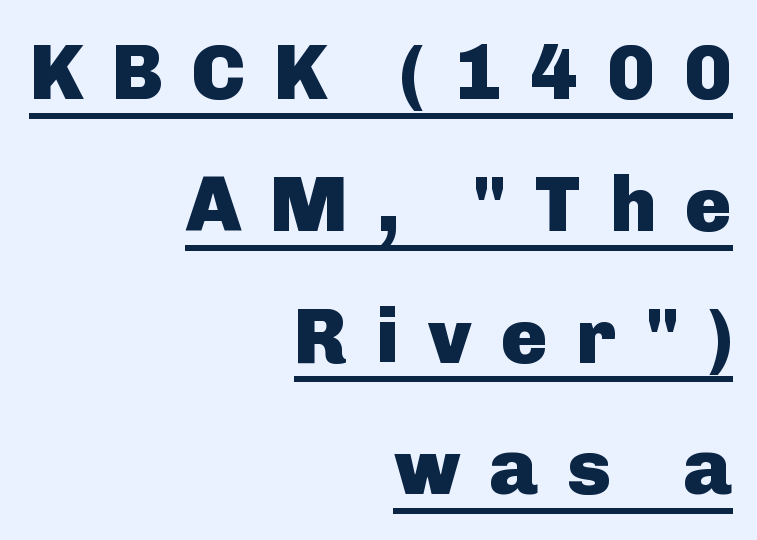
Substantial extra tracking has been applied to these lines. The lettering is marked with a stroke running underneath it. Alignment: flush right. Spacing verdict: proportional, widths tailored to each character. Successive baselines arrive at the customary interval.
